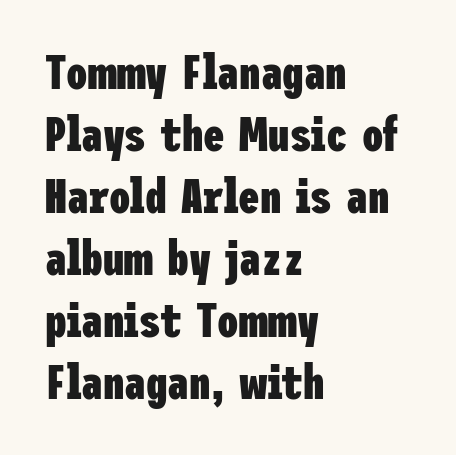
The lines in this sample share a left origin and differ only in where they stop. The area under the type is left untouched. The tracking reads as untouched default to a designer's eye. Is this a sans? Yes — the strokes have no serifs. Weight check: bold — yes, fully. This sample keeps an unexceptional amount of space between lines.
